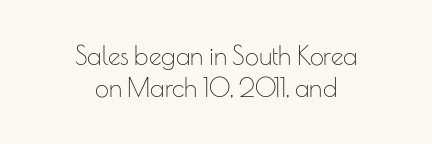
Q: Is the text bold? A: No.
Q: Is the text italic (slanted)? A: No, it is upright.
Q: Is the text underlined? A: No.
Q: How is the paragraph aligned? A: Centered.
Q: Is the spacing between letters normal or unusually wide? A: Normal.
Q: Is the spacing between lines tight, normal or loose? A: Normal.
